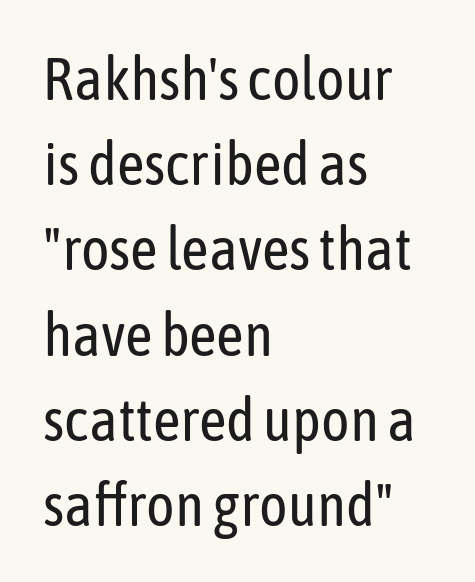
The passage shown is typed in a proportional face where columns would drift. Horizontally, the lines are justified to the leading edge only. Baseline-to-baseline distance is the conventional proportion of letter height. The baseline area is clear.
